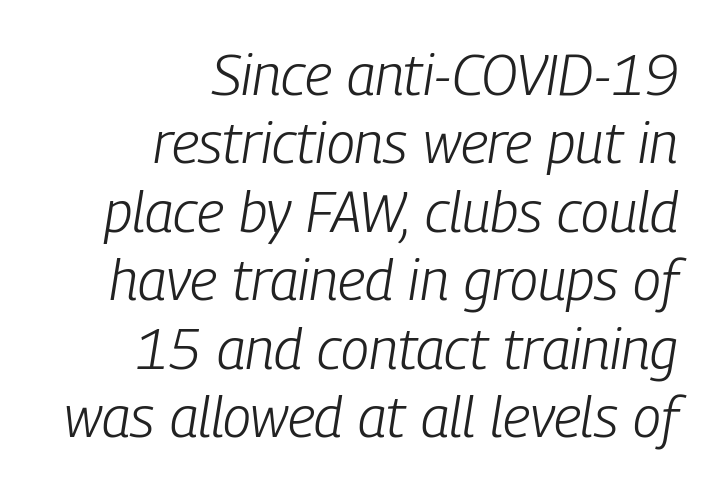
What stands out about the letter spacing? Nothing — it is the standard amount. Only glyphs here, with clear space below each row. Each letter keeps its own natural width here, so spacing adapts to shape. Designer's note — italics engaged. These glyphs show unthickened strokes, regular width or finer.
